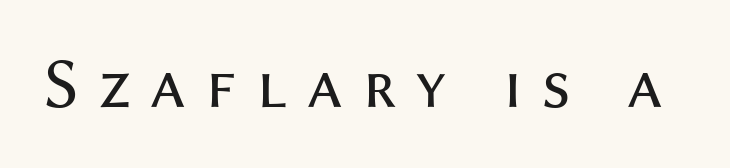
{"serif": "no", "italic": "no", "bold": "no", "weight": "regular", "width": "normal", "stroke_contrast": "medium", "x_height": "medium", "monospaced": "no", "underline": "no", "letter_spacing": "wide", "letter_spacing_em": 0.28, "glyph_px": 71}
